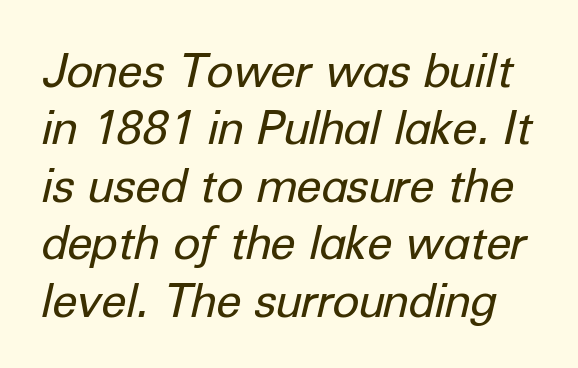
The image shows 46 px regular-weight type, italic (leaning right); set normal line spacing (1.25x), normal letter spacing, not underlined; low stroke contrast and a medium x-height.
